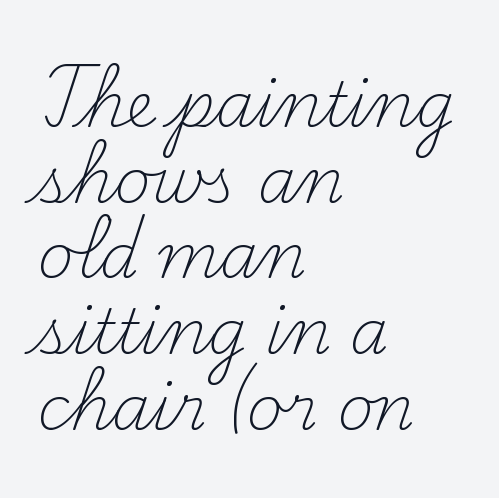
The passage shown is typed in a proportional face where columns would drift. Stroke mass is kept to a normal reading level or below. Compared with a centered layout, this one pins lines to the left instead.
